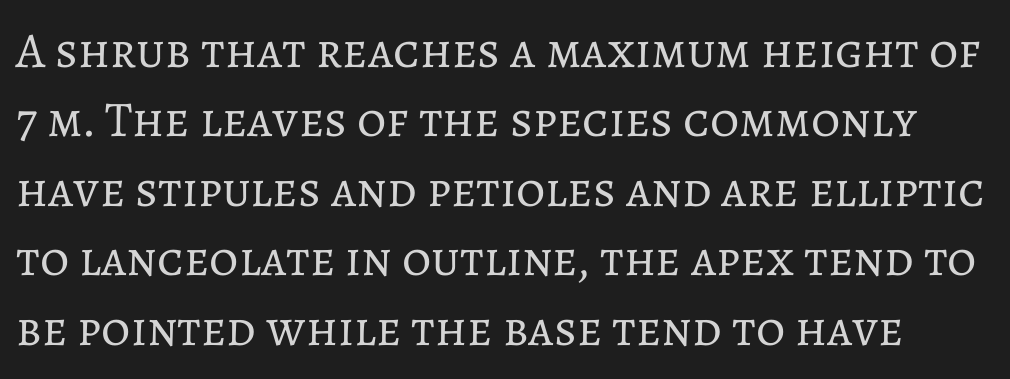
You can tell it's not italic because the verticals are truly vertical. On a weight scale, this lands at 450 or below. One glance says typical: line gaps are just what's usual. The horizontal fit of the characters is conventional and even. A bare baseline throughout the passage.
